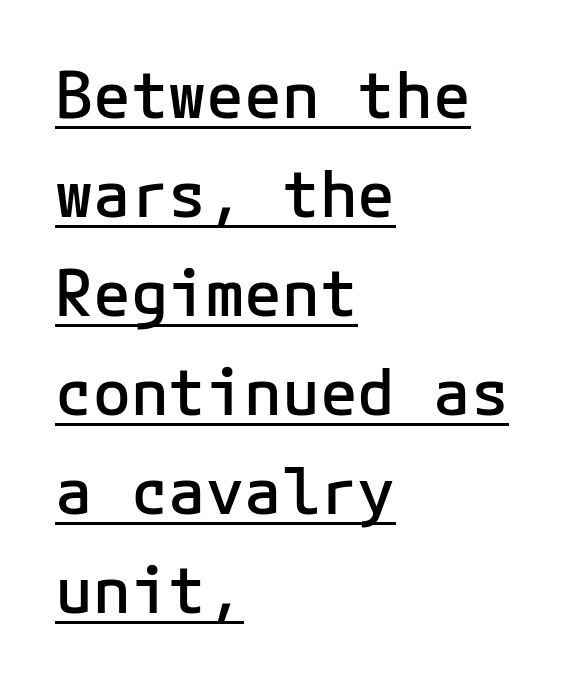
Q: Is the text bold? A: Semi-bold.
Q: Is the text italic (slanted)? A: No, it is upright.
Q: Is the typeface a serif or a sans-serif typeface? A: Sans-serif.
Q: Is the text underlined? A: Yes.
Q: How is the paragraph aligned? A: Left-aligned.
Q: Is the spacing between letters normal or unusually wide? A: Normal.
Q: Is the spacing between lines tight, normal or loose? A: Normal.
Q: Width (condensed, normal, or wide)? A: Normal.
Q: Stroke contrast? A: Low.
Q: x-height? A: Medium.
